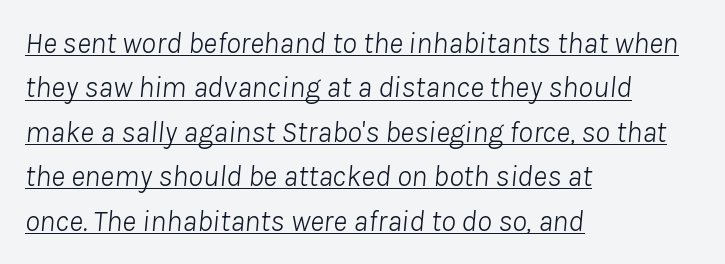
{"italic": "yes", "lean": "right", "slant_degrees": 8, "bold": "no", "weight": "light", "width": "normal", "stroke_contrast": "low", "x_height": "medium", "monospaced": "no", "underline": "yes", "align": "left", "line_spacing": "normal", "line_spacing_ratio": 1.48, "letter_spacing": "normal", "letter_spacing_em": 0.0, "glyph_px": 30}
